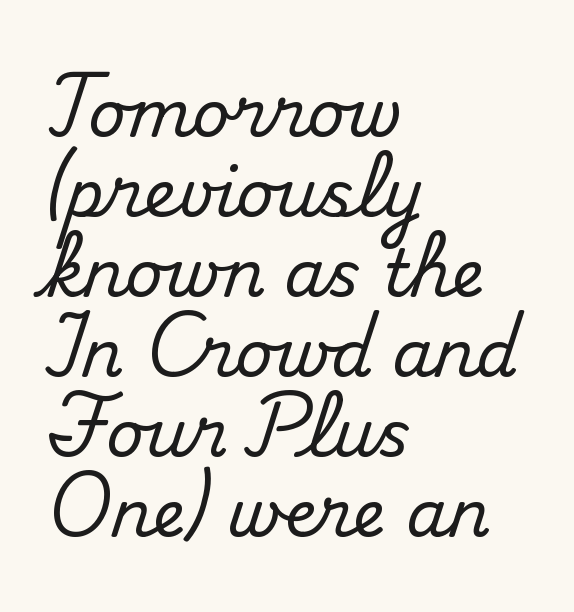
The image shows 65 px serif type; set left-aligned, line spacing 1.23x, normal letter spacing, not underlined; medium stroke contrast and a small x-height.
